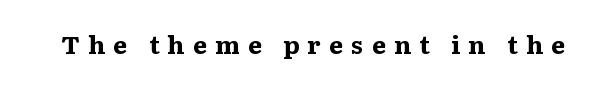
The type is letterspaced generously, with wide tracking. The axis of the letterforms is exactly vertical. Quick note: underline off. These words are printed bold, with thick strokes throughout.
